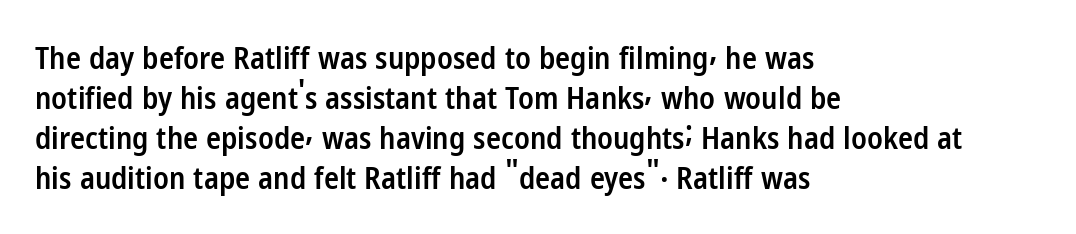
The image shows 31 px semibold, condensed sans-serif type, upright; set left-aligned, normal line spacing (1.29x), normal letter spacing, not underlined; low stroke contrast and a medium x-height.
